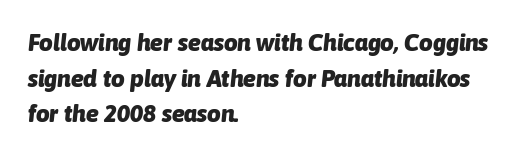
{"italic": "yes", "lean": "right", "slant_degrees": 6, "bold": "yes", "underline": "no", "align": "left", "line_spacing": "normal", "line_spacing_ratio": 1.48, "letter_spacing": "normal", "letter_spacing_em": 0.0, "glyph_px": 24}
